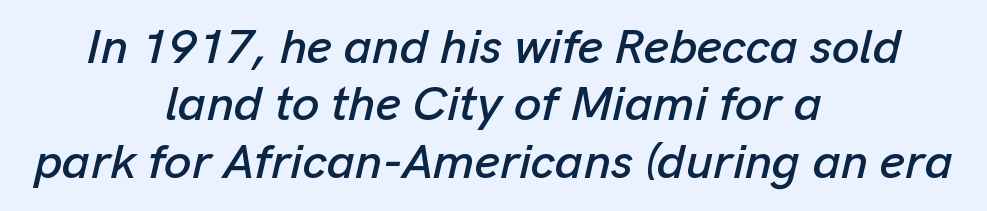
Q: Is the text italic (slanted)? A: Yes, it leans right by about 13 degrees.
Q: Is the text underlined? A: No.
Q: How is the paragraph aligned? A: Centered.
Q: Is the spacing between letters normal or unusually wide? A: Normal.
Q: Width (condensed, normal, or wide)? A: Normal.
Q: Stroke contrast? A: Low.
Q: x-height? A: Medium.
Q: Monospaced? A: No.
